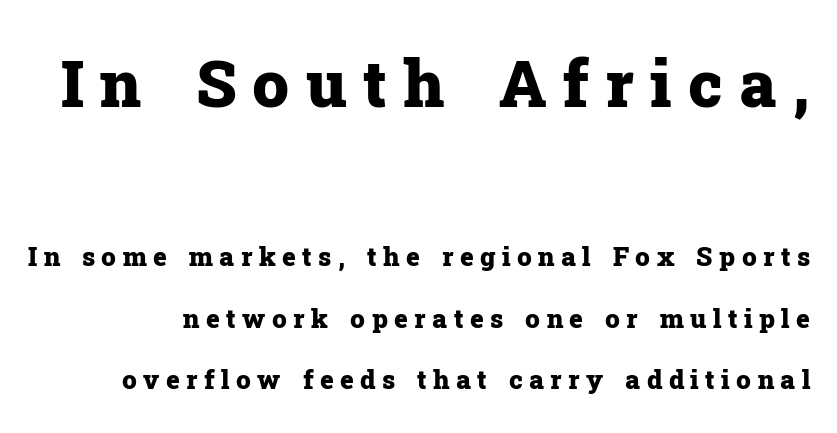
Does the leading feel generous? Absolutely, it's lavish. The typeface chosen for these lines features serifs. Large over small — that's the arrangement of the two blocks here. Do the letters lean? They stand straight. Looks like regular typesetting: each glyph gets only the width it needs.
